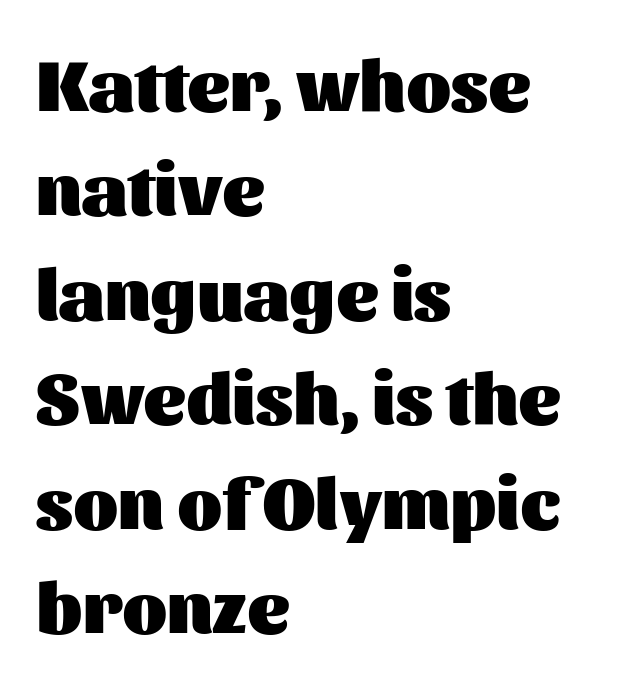
Layout note: lines flush left. A dark, heavy texture on the line: the type is bold. The passage shown is typed in a proportional face where columns would drift. The leading is moderate, giving the passage an even texture. Caption: standard tracking, unaltered.
